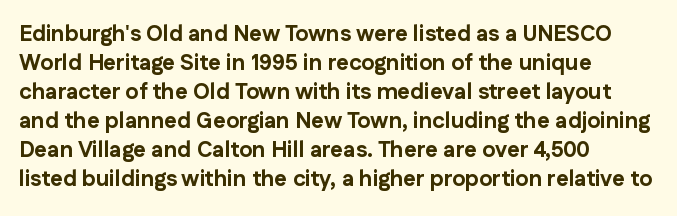
The image shows 22 px bold type, upright; set left-aligned, normal line spacing (1.32x), normal letter spacing, not underlined.
